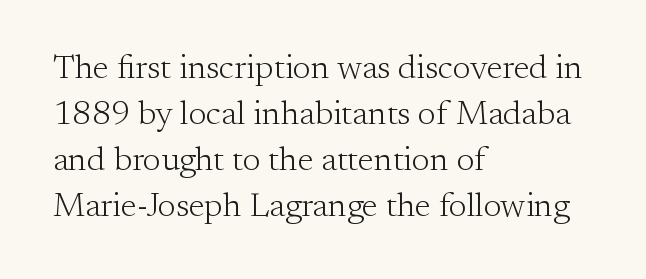
Q: Is the text bold? A: No.
Q: Is the text italic (slanted)? A: No, it is upright.
Q: Is the typeface a serif or a sans-serif typeface? A: Serif.
Q: Is the text underlined? A: No.
Q: How is the paragraph aligned? A: Left-aligned.
Q: Is the spacing between letters normal or unusually wide? A: Normal.
Q: Is the spacing between lines tight, normal or loose? A: Normal.
Q: Width (condensed, normal, or wide)? A: Normal.
Q: Stroke contrast? A: Medium.
Q: x-height? A: Small.
Q: Monospaced? A: No.
